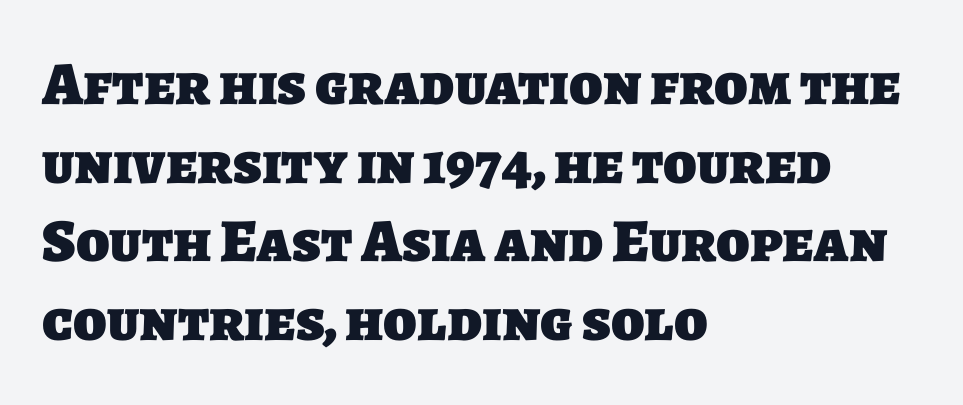
The words here are not underlined. Evenly set lines give the paragraph a standard silhouette. Is the letter spacing exaggerated? No — it looks like the ordinary default. Are there feet on the stems? There aren't — it's a sans.
